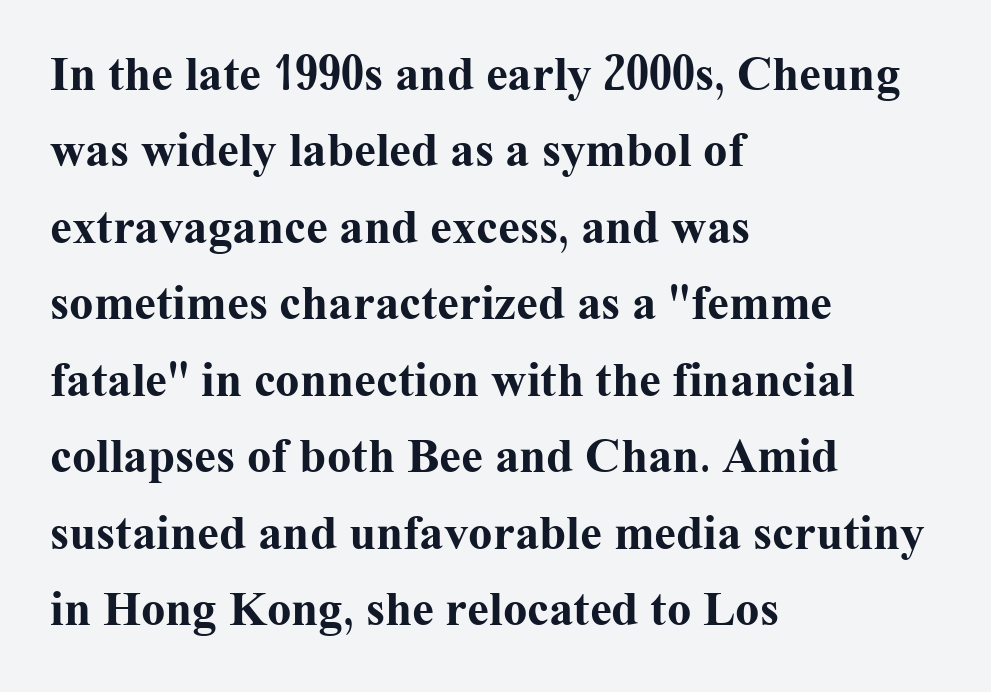
Q: Is the text bold? A: Yes.
Q: Is the text italic (slanted)? A: No, it is upright.
Q: Is the typeface a serif or a sans-serif typeface? A: Serif.
Q: Is the text underlined? A: No.
Q: How is the paragraph aligned? A: Left-aligned.
Q: Is the spacing between letters normal or unusually wide? A: Normal.
Q: Is the spacing between lines tight, normal or loose? A: Normal.
Q: Width (condensed, normal, or wide)? A: Normal.
Q: Stroke contrast? A: Medium.
Q: x-height? A: Medium.
Q: Monospaced? A: No.
